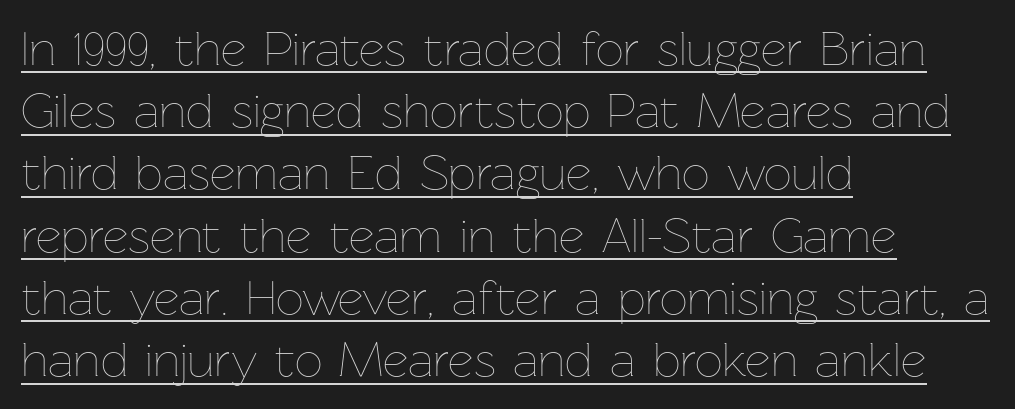
The image shows 49 px thin type, upright; set left-aligned, normal line spacing (1.27x), normal letter spacing, underlined; low stroke contrast and a medium x-height.
